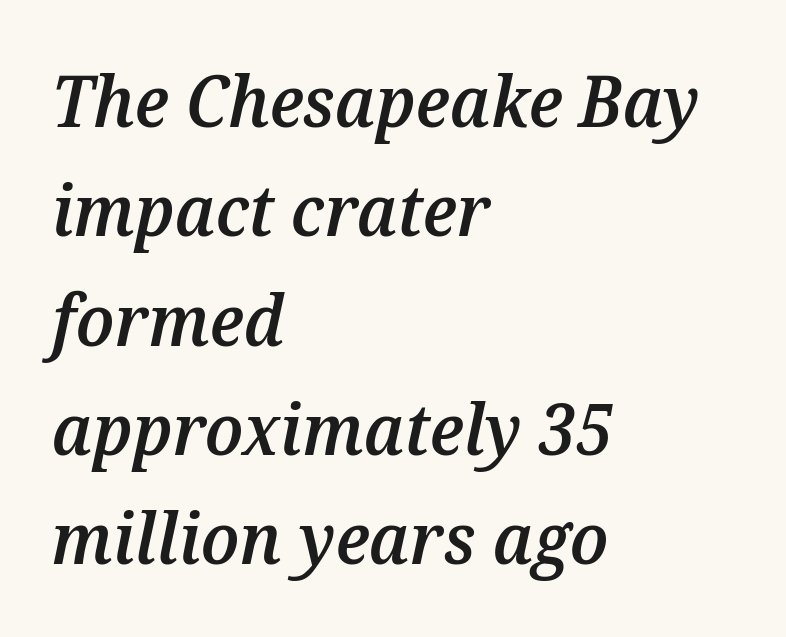
Underline: absent. A semibold gives these letters moderate extra thickness, short of bold. There is no visible air inserted between adjacent glyphs. Think of a printed novel: that variable character pitch is what you see here. The whole block is typeset with a tilt.
